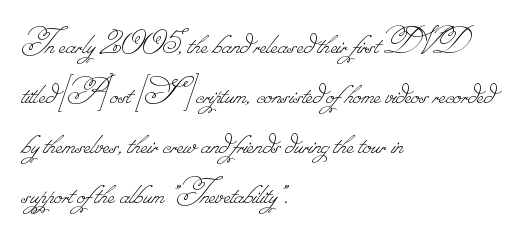
The image shows 37 px thin type; set left-aligned, normal line spacing (1.35x), normal letter spacing, not underlined; low stroke contrast.
